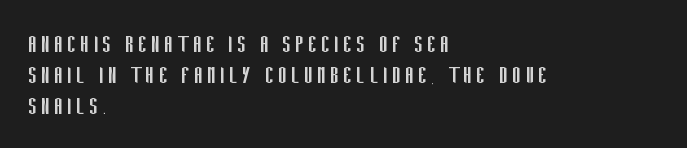
A light-to-regular cut is what we see here. Posture: straight, roman, zero tilt. The passage shown is not underscored anywhere. Spacing verdict: proportional, widths tailored to each character.
